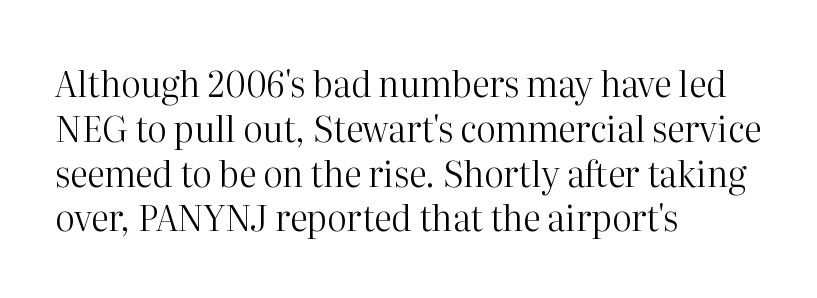
The letters look calm and open, with moderate or lighter stems. If you drew a line through each stem, it would be perfectly vertical. Regular leading. Looks like regular typesetting: each glyph gets only the width it needs. These lines stack with their left ends in a neat column.
